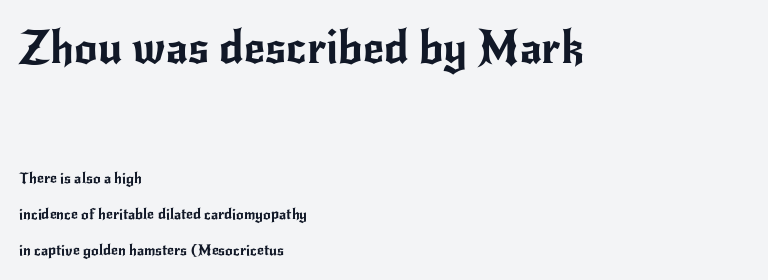
The image shows 46 px sans-serif type, upright; set left-aligned, loose line spacing (2.43x), normal letter spacing, not underlined; the first (top) block is 3.07x larger; low stroke contrast and a small x-height.
